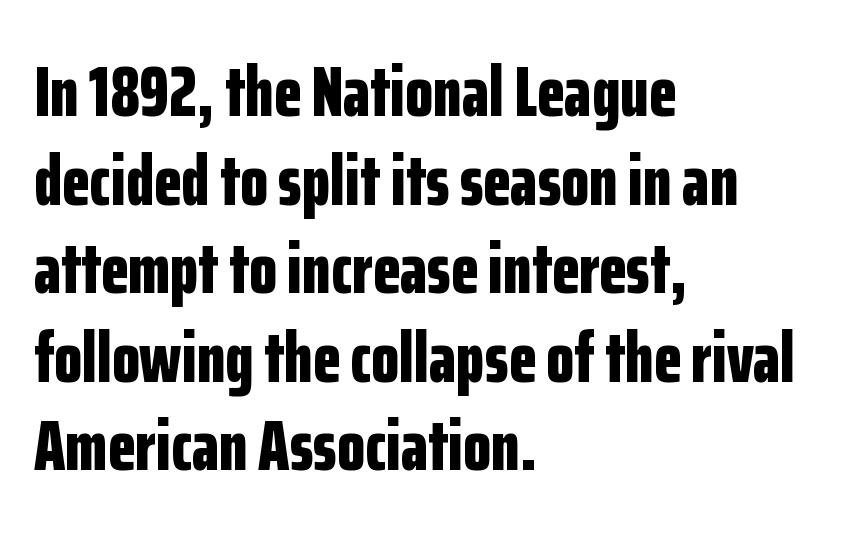
{"serif": "no", "italic": "no", "bold": "yes", "weight": "bold", "width": "condensed", "stroke_contrast": "low", "x_height": "medium", "monospaced": "no", "underline": "no", "align": "left", "line_spacing_ratio": 1.23, "letter_spacing": "normal", "letter_spacing_em": 0.0, "glyph_px": 72}
